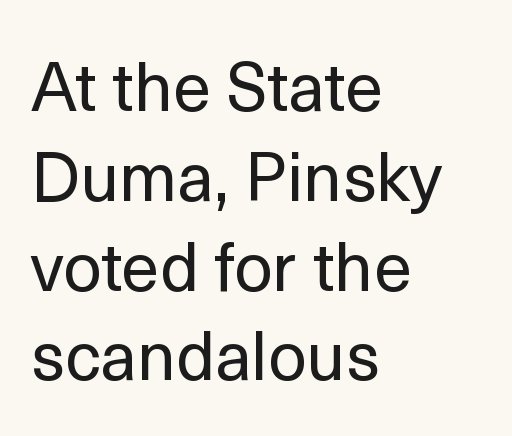
{"serif": "no", "italic": "no", "bold": "no", "weight": "regular", "width": "normal", "x_height": "medium", "monospaced": "no", "underline": "no", "align": "left", "line_spacing": "normal", "line_spacing_ratio": 1.32, "letter_spacing": "normal", "letter_spacing_em": 0.0, "glyph_px": 68}
